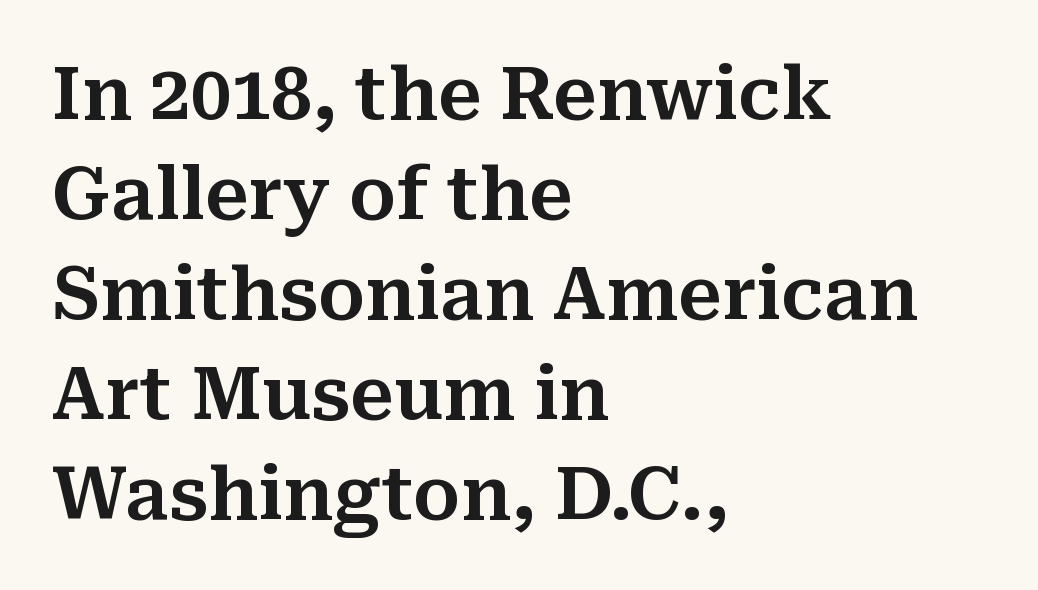
All the whitespace from short lines collects on the right. The characters display serif detailing at their extremities. The face used here is rendered with its standard letterfit. Spacing verdict: proportional, widths tailored to each character. The leading is moderate, giving the passage an even texture.
